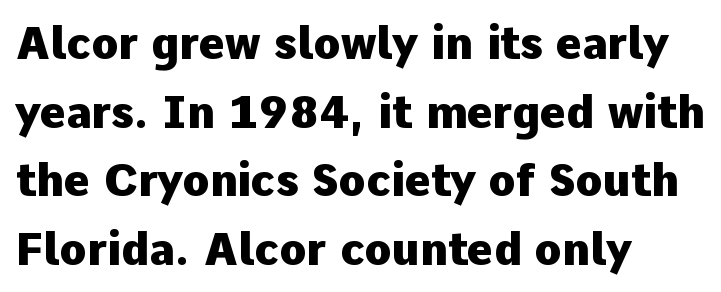
Do the characters align in a grid? No, the font is proportional. Ascenders rise straight up at ninety degrees. The letters are bold, with thick, heavy strokes. To sum up the face: it is a sans, with no serifs.
